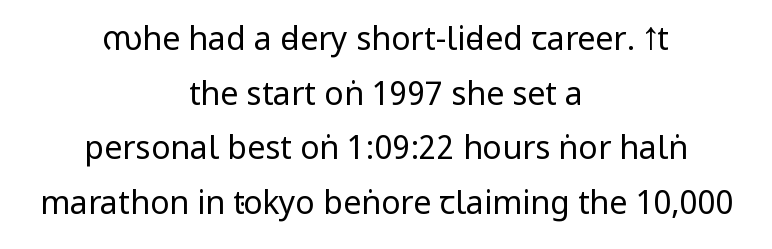
{"serif": "no", "italic": "no", "bold": "no", "weight": "regular", "width": "condensed", "stroke_contrast": "low", "x_height": "large", "monospaced": "no", "underline": "no", "align": "center", "line_spacing_ratio": 1.71, "letter_spacing": "normal", "letter_spacing_em": 0.0, "glyph_px": 32}
